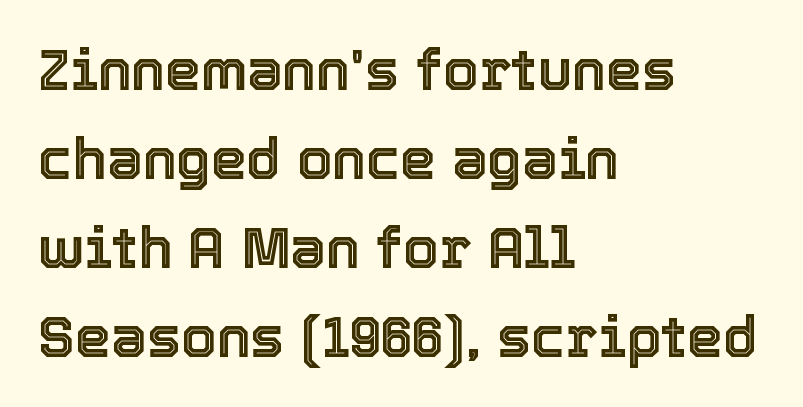
Q: Is the text italic (slanted)? A: No, it is upright.
Q: Is the text underlined? A: No.
Q: How is the paragraph aligned? A: Left-aligned.
Q: Is the spacing between letters normal or unusually wide? A: Normal.
Q: Is the spacing between lines tight, normal or loose? A: Normal.
Q: Width (condensed, normal, or wide)? A: Normal.
Q: x-height? A: Medium.
Q: Monospaced? A: No.
